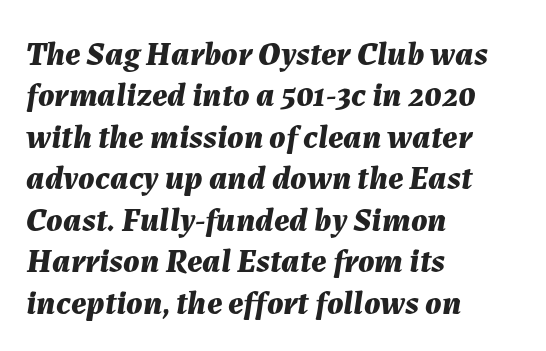
The image shows 34 px bold type, italic (leaning right); set left-aligned, line spacing 1.22x, normal letter spacing, not underlined; medium stroke contrast and a medium x-height.
